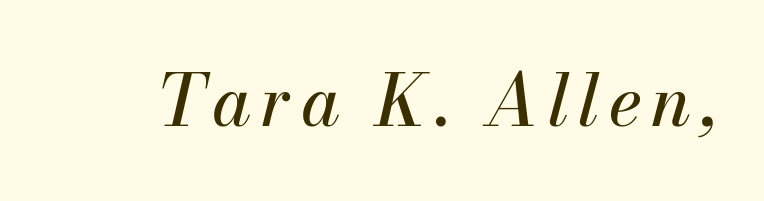
{"italic": "yes", "lean": "right", "slant_degrees": 13, "width": "normal", "stroke_contrast": "medium", "x_height": "small", "monospaced": "no", "underline": "no", "glyph_px": 71}
